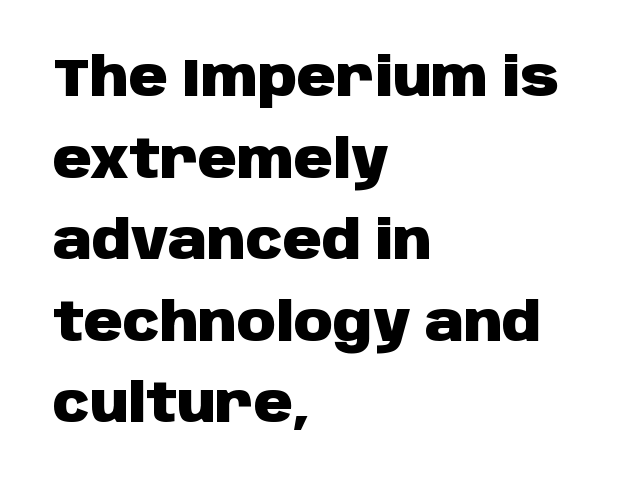
Q: Is the text bold? A: Yes.
Q: Is the text italic (slanted)? A: No, it is upright.
Q: Is the typeface a serif or a sans-serif typeface? A: Sans-serif.
Q: Is the text underlined? A: No.
Q: How is the paragraph aligned? A: Left-aligned.
Q: Is the spacing between letters normal or unusually wide? A: Normal.
Q: Is the spacing between lines tight, normal or loose? A: Normal.
Q: Width (condensed, normal, or wide)? A: Normal.
Q: Stroke contrast? A: Low.
Q: x-height? A: Large.
Q: Monospaced? A: No.
